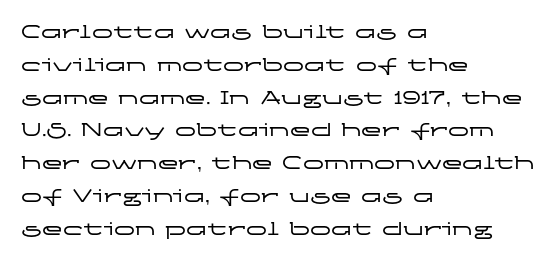
{"italic": "no", "underline": "no", "align": "left", "line_spacing": "normal", "line_spacing_ratio": 1.56, "letter_spacing": "normal", "letter_spacing_em": 0.0, "glyph_px": 21}
